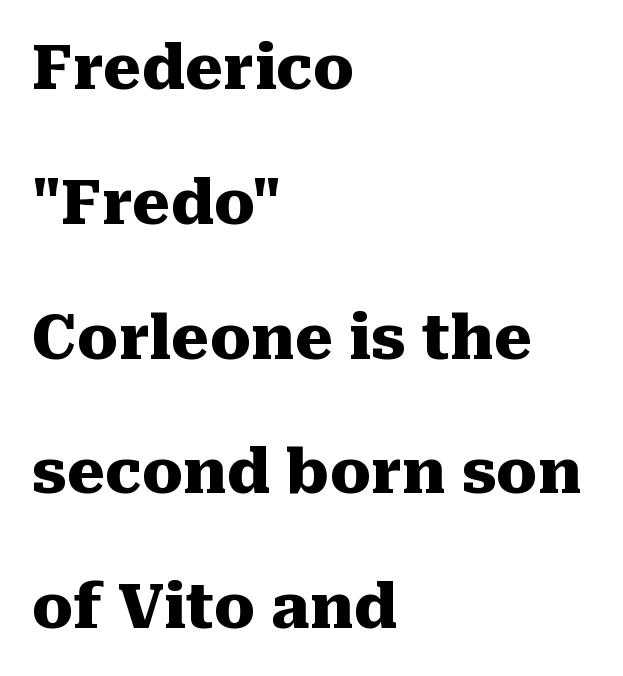
{"serif": "yes", "italic": "no", "bold": "yes", "weight": "heavy", "width": "normal", "stroke_contrast": "medium", "x_height": "medium", "monospaced": "no", "underline": "no", "align": "left", "line_spacing": "loose", "line_spacing_ratio": 2.21, "letter_spacing": "normal", "letter_spacing_em": 0.0, "glyph_px": 61}
